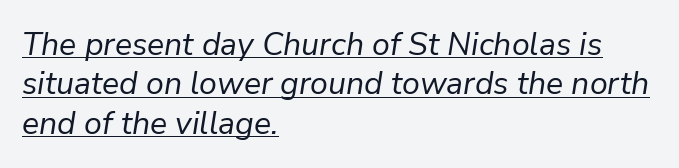
Is this a fixed-width face? No — the glyphs have proportional, varying widths. The words here are underlined. Inter-character spacing is left at the font's built-in metrics. These lines are set flush left with a ragged right edge. If you drew a line through each stem, it would be angled. No letter is thick-stroked: the sample isn't bold.
